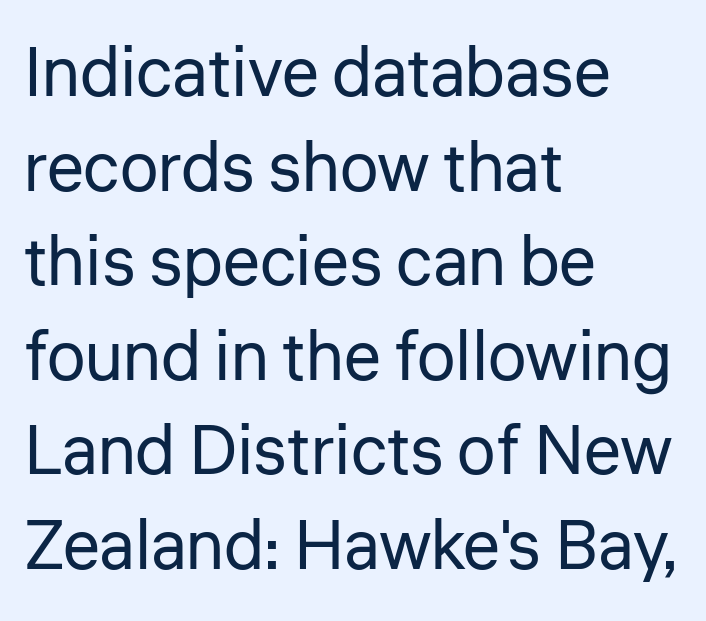
Teacher's note: observe the even left margin — that is flush-left alignment. Think standard paragraph weight, or any step lighter than that. The tracking reads as untouched default to a designer's eye. Classification — sans serif.
